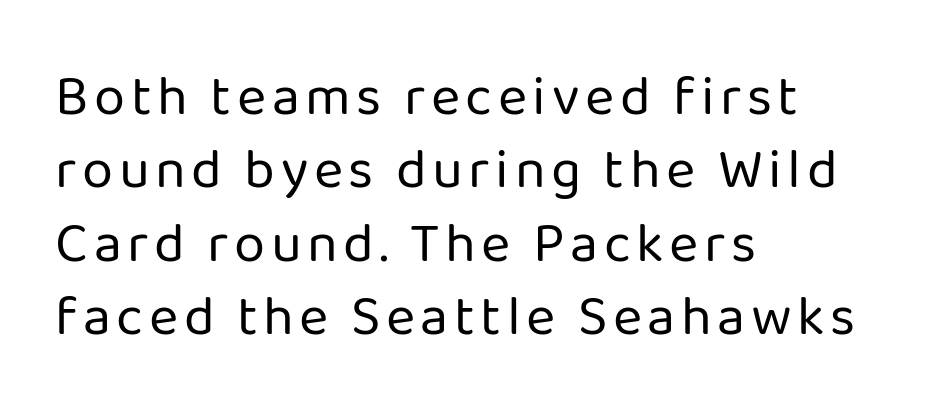
{"serif": "no", "italic": "no", "bold": "no", "weight": "regular", "width": "normal", "stroke_contrast": "low", "x_height": "medium", "monospaced": "no", "underline": "no", "align": "left", "line_spacing": "normal", "line_spacing_ratio": 1.31, "glyph_px": 56}
